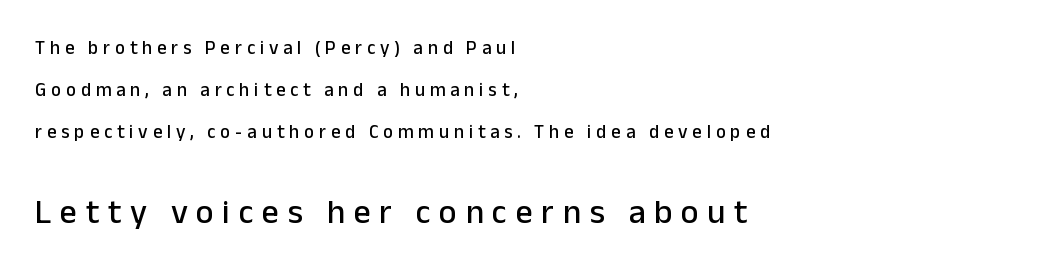
{"serif": "no", "italic": "no", "width": "normal", "stroke_contrast": "low", "x_height": "medium", "monospaced": "no", "underline": "no", "align": "left", "line_spacing": "loose", "line_spacing_ratio": 2.22, "letter_spacing": "wide", "letter_spacing_em": 0.25, "larger_block": "second", "size_ratio": 1.79, "glyph_px": 34}
